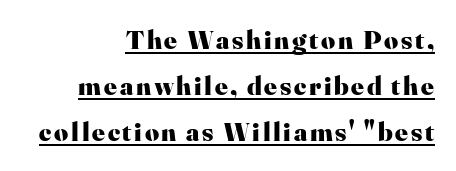
Q: Is the text bold? A: Yes.
Q: Is the text italic (slanted)? A: No, it is upright.
Q: Is the text underlined? A: Yes.
Q: How is the paragraph aligned? A: Right-aligned.
